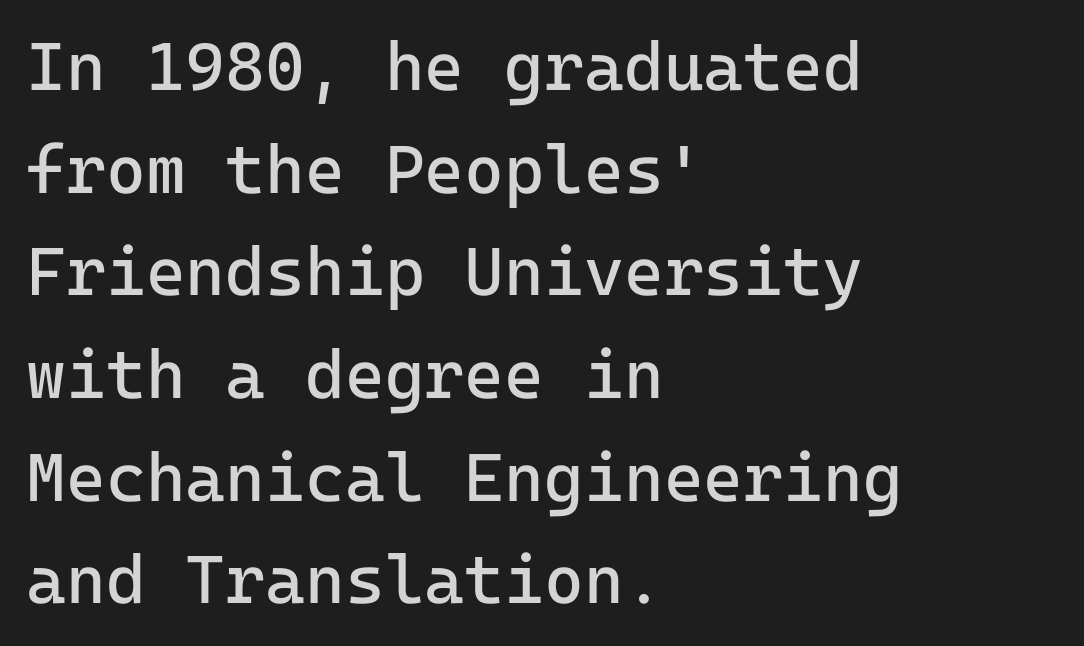
Q: Is the text bold? A: No.
Q: Is the text italic (slanted)? A: No, it is upright.
Q: Is the typeface a serif or a sans-serif typeface? A: Sans-serif.
Q: Is the text underlined? A: No.
Q: How is the paragraph aligned? A: Left-aligned.
Q: Is the spacing between letters normal or unusually wide? A: Normal.
Q: Is the spacing between lines tight, normal or loose? A: Normal.
Q: Width (condensed, normal, or wide)? A: Normal.
Q: Stroke contrast? A: Low.
Q: x-height? A: Medium.
